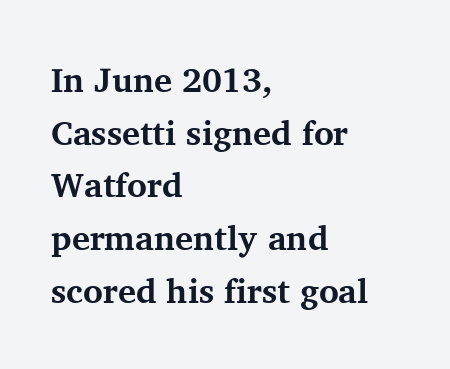
{"serif": "yes", "italic": "no", "bold": "yes", "weight": "bold", "width": "normal", "stroke_contrast": "medium", "x_height": "medium", "monospaced": "no", "underline": "no", "align": "left", "line_spacing": "normal", "line_spacing_ratio": 1.55, "letter_spacing": "normal", "letter_spacing_em": 0.0, "glyph_px": 34}
